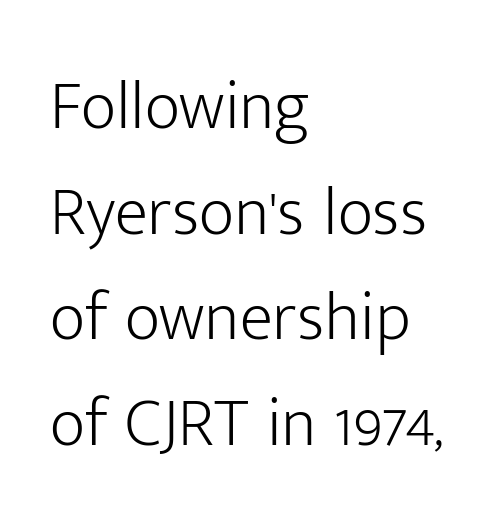
{"serif": "no", "italic": "no", "bold": "no", "weight": "light", "width": "normal", "stroke_contrast": "low", "x_height": "medium", "monospaced": "no", "underline": "no", "align": "left", "line_spacing": "normal", "line_spacing_ratio": 1.53, "letter_spacing": "normal", "letter_spacing_em": 0.0, "glyph_px": 69}
